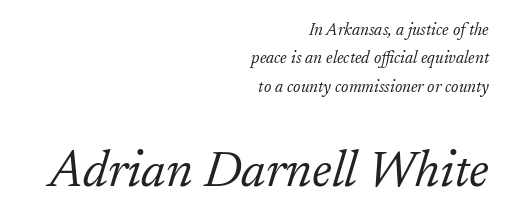
Posture: slanted. The block sitting lower on the canvas is the one with enlarged characters. These lines are composed in type with serifs. Type without underlining. Glyph-to-glyph distance matches everyday printed text. Summary of vertical rhythm: regular, with standard interline spacing.
